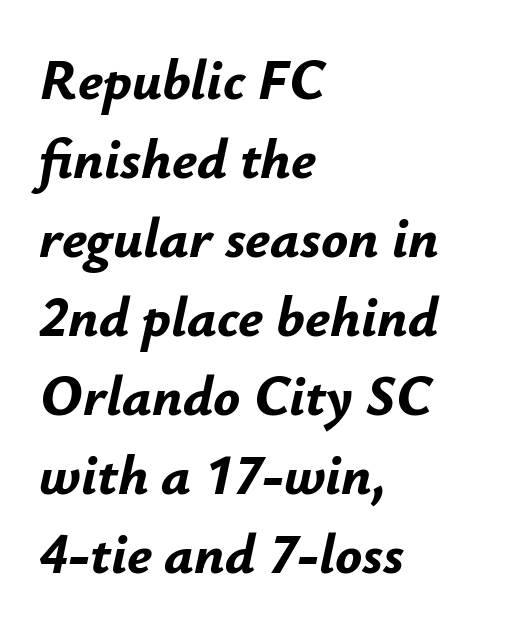
The image shows 56 px bold type, italic (leaning right); set left-aligned, normal line spacing (1.41x), normal letter spacing, not underlined; low stroke contrast and a small x-height.
